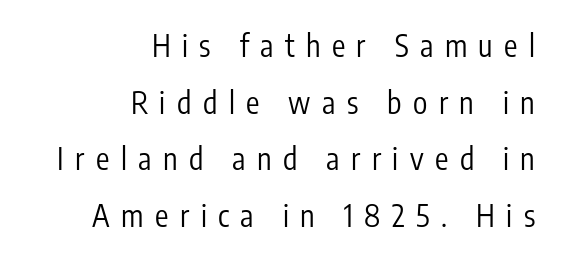
Q: Is the text bold? A: No.
Q: Is the text italic (slanted)? A: No, it is upright.
Q: Is the typeface a serif or a sans-serif typeface? A: Sans-serif.
Q: Is the text underlined? A: No.
Q: How is the paragraph aligned? A: Right-aligned.
Q: Is the spacing between letters normal or unusually wide? A: Unusually wide.
Q: Width (condensed, normal, or wide)? A: Condensed.
Q: Stroke contrast? A: Low.
Q: x-height? A: Medium.
Q: Monospaced? A: No.
